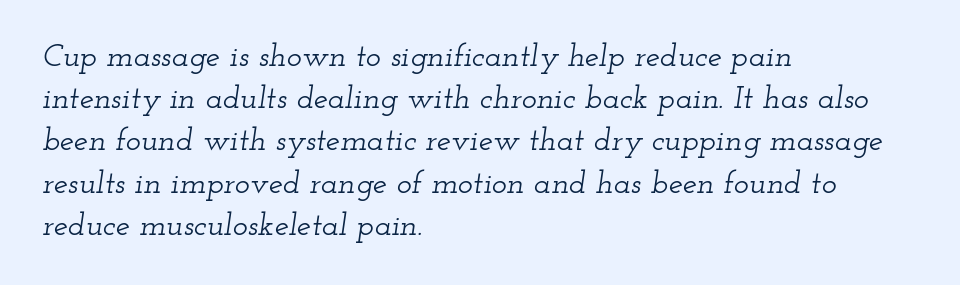
The image shows 32 px wide serif type, italic (leaning right); set left-aligned, normal line spacing (1.32x), normal letter spacing, not underlined; low stroke contrast and a small x-height.
